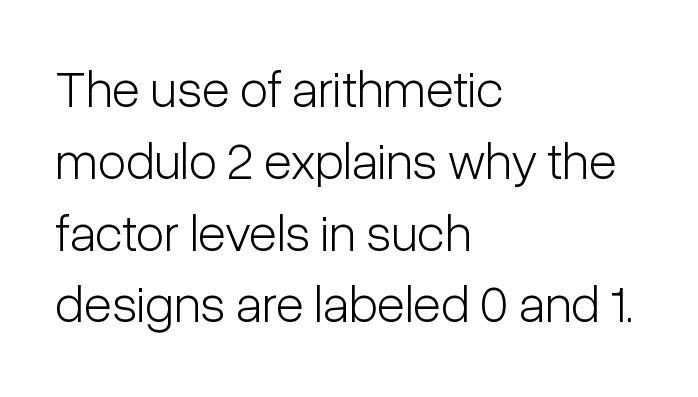
{"serif": "no", "italic": "no", "bold": "no", "weight": "light", "width": "condensed", "stroke_contrast": "low", "x_height": "medium", "monospaced": "no", "underline": "no", "align": "left", "line_spacing": "normal", "line_spacing_ratio": 1.38, "letter_spacing": "normal", "letter_spacing_em": 0.0, "glyph_px": 52}
